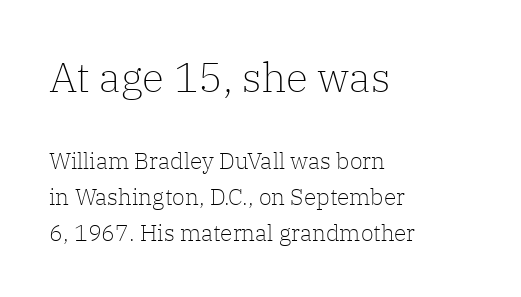
{"serif": "yes", "italic": "no", "bold": "no", "weight": "light", "width": "normal", "stroke_contrast": "low", "x_height": "medium", "monospaced": "no", "underline": "no", "align": "left", "line_spacing": "normal", "line_spacing_ratio": 1.55, "letter_spacing": "normal", "letter_spacing_em": 0.0, "larger_block": "first", "size_ratio": 1.78, "glyph_px": 41}
